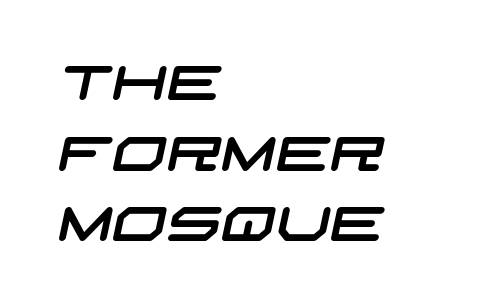
Decoration check: the copy has no underline. All the whitespace from short lines collects on the right. The face used here is a sans, in the tradition of grotesques and geometrics. Whoever set this chose a conventional vertical rhythm.
